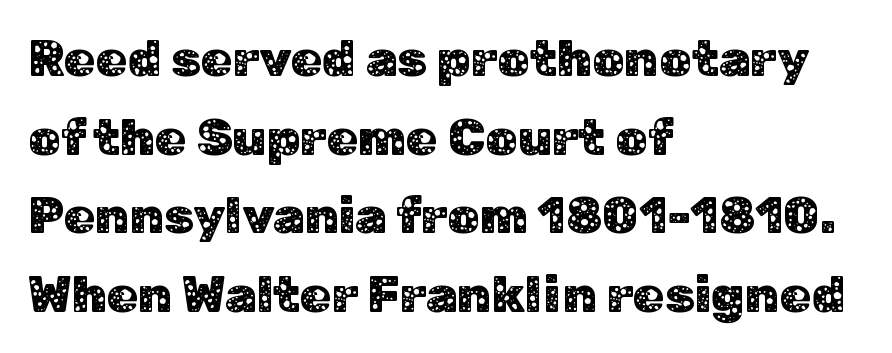
The image shows 51 px sans-serif type, upright; set left-aligned, normal line spacing (1.54x), normal letter spacing, not underlined; low stroke contrast and a medium x-height.
